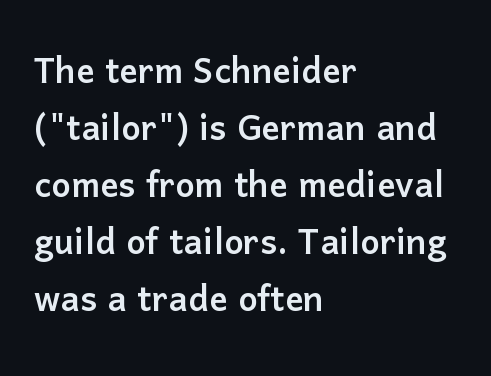
{"serif": "no", "italic": "no", "width": "normal", "stroke_contrast": "low", "x_height": "medium", "monospaced": "no", "underline": "no", "align": "left", "line_spacing_ratio": 1.24, "letter_spacing": "normal", "letter_spacing_em": 0.0, "glyph_px": 46}
